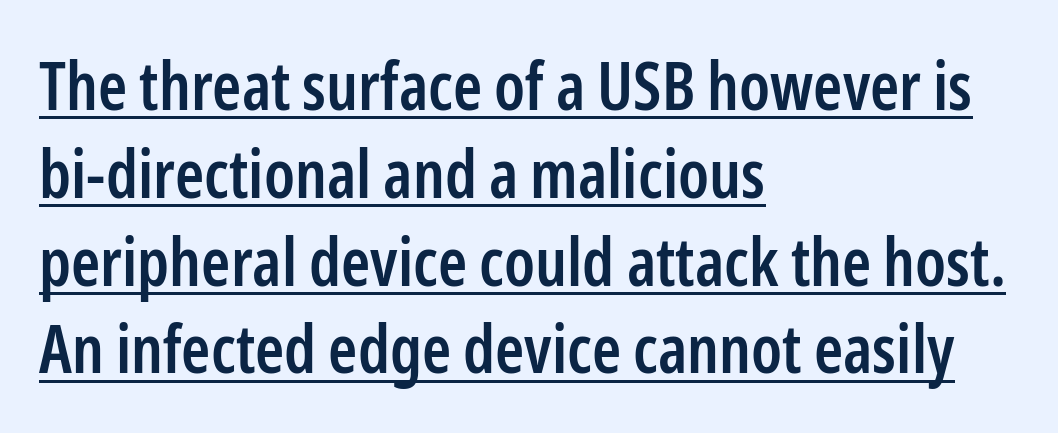
The image shows 66 px semibold, condensed sans-serif type, upright; set left-aligned, normal line spacing (1.33x), normal letter spacing, underlined; low stroke contrast and a medium x-height.
